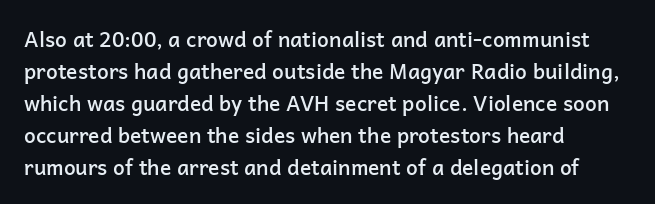
No word sits above an underline. This sample is left-justified, so line endings fall wherever the words run out. Honestly, the row spacing looks completely unremarkable. Students, this is semibold: more ink than regular, less than bold.
